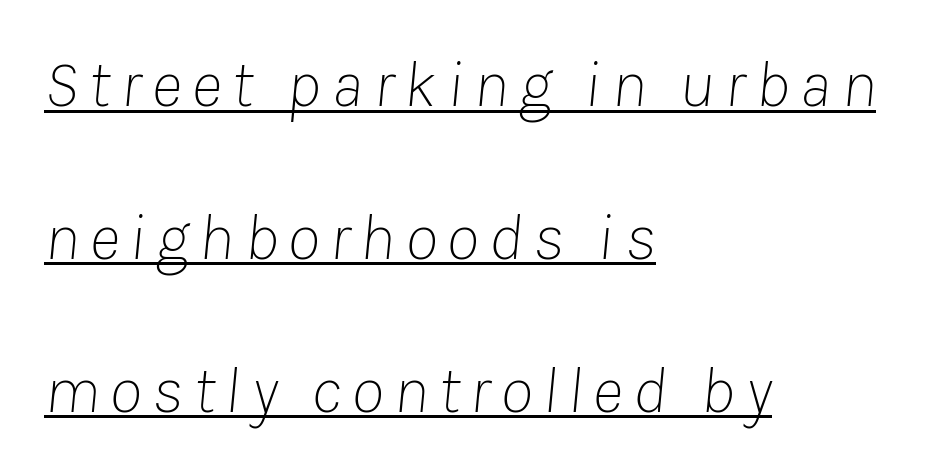
{"italic": "yes", "lean": "right", "slant_degrees": 8, "bold": "no", "weight": "thin", "width": "normal", "stroke_contrast": "low", "x_height": "medium", "monospaced": "no", "underline": "yes", "align": "left", "line_spacing": "loose", "line_spacing_ratio": 2.28, "glyph_px": 67}
